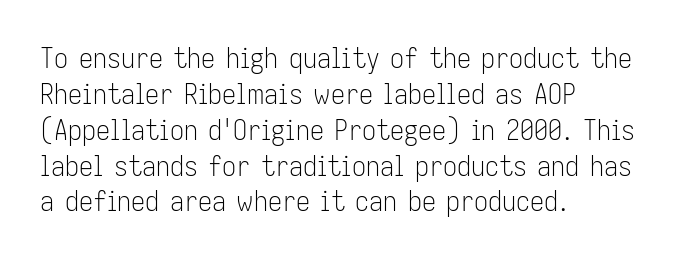
The passage shown is typeset with a sans-serif family. You could call the tracking neutral — neither tight nor loose. Varying glyph widths throughout — classic text-font behaviour. Italic? Not at all — the glyphs are vertical.
